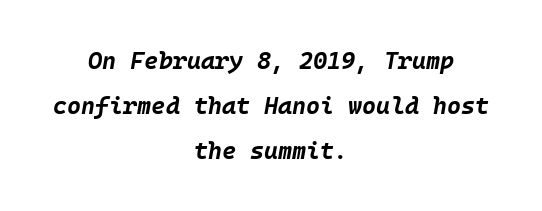
The image shows 24 px bold type, italic (leaning right); set centered, line spacing 1.87x, normal letter spacing, not underlined.
